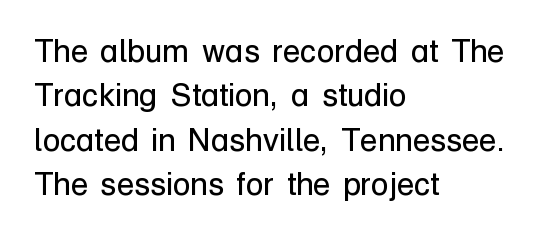
Q: Is the text bold? A: No.
Q: Is the text italic (slanted)? A: No, it is upright.
Q: Is the typeface a serif or a sans-serif typeface? A: Sans-serif.
Q: Is the text underlined? A: No.
Q: How is the paragraph aligned? A: Left-aligned.
Q: Is the spacing between letters normal or unusually wide? A: Normal.
Q: Is the spacing between lines tight, normal or loose? A: Normal.
Q: Width (condensed, normal, or wide)? A: Normal.
Q: Stroke contrast? A: Low.
Q: x-height? A: Medium.
Q: Monospaced? A: No.
